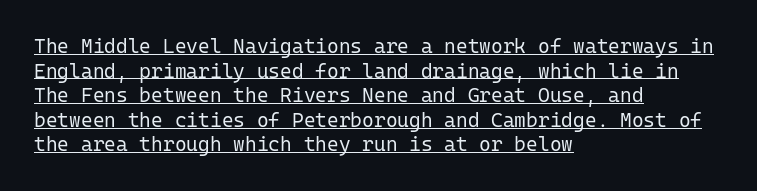
The image shows 20 px text type, upright; set left-aligned, line spacing 1.23x, normal letter spacing, underlined.
